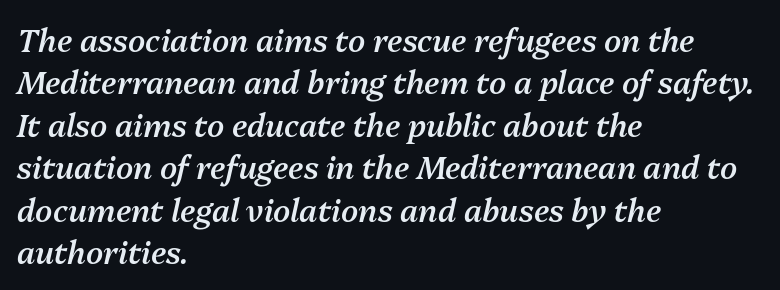
Q: Is the text bold? A: Semi-bold.
Q: Is the text italic (slanted)? A: Yes, it leans right by about 13 degrees.
Q: Is the text underlined? A: No.
Q: How is the paragraph aligned? A: Left-aligned.
Q: Is the spacing between letters normal or unusually wide? A: Normal.
Q: Is the spacing between lines tight, normal or loose? A: Normal.
Q: Width (condensed, normal, or wide)? A: Normal.
Q: Stroke contrast? A: Medium.
Q: x-height? A: Medium.
Q: Monospaced? A: No.
